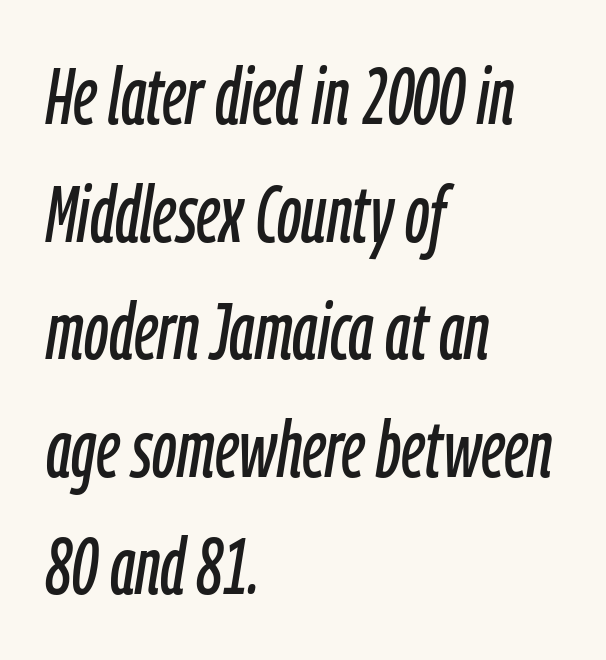
Q: Is the text italic (slanted)? A: Yes, it leans right by about 9 degrees.
Q: Is the text underlined? A: No.
Q: How is the paragraph aligned? A: Left-aligned.
Q: Is the spacing between letters normal or unusually wide? A: Normal.
Q: Is the spacing between lines tight, normal or loose? A: Normal.
Q: Width (condensed, normal, or wide)? A: Condensed.
Q: Stroke contrast? A: Low.
Q: x-height? A: Medium.
Q: Monospaced? A: No.
